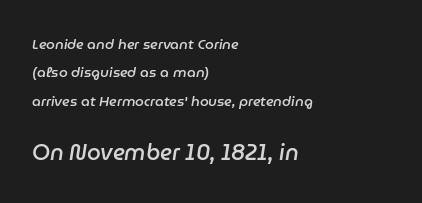
{"italic": "yes", "lean": "right", "slant_degrees": 9, "bold": "semi", "underline": "no", "align": "left", "line_spacing": "loose", "line_spacing_ratio": 2.02, "letter_spacing": "normal", "letter_spacing_em": 0.0, "larger_block": "second", "size_ratio": 1.57, "glyph_px": 22}
